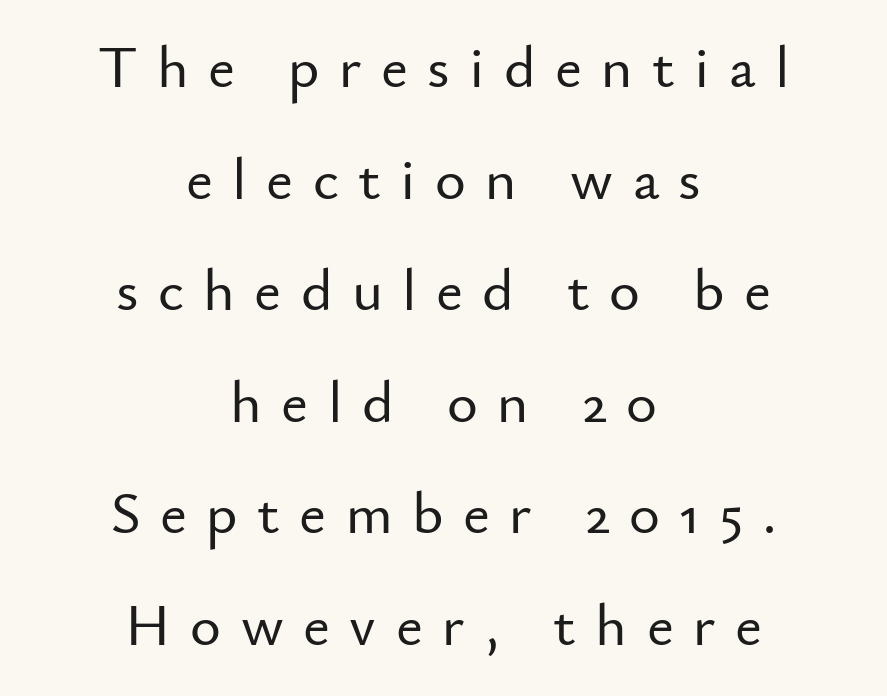
Q: Is the text italic (slanted)? A: No, it is upright.
Q: Is the typeface a serif or a sans-serif typeface? A: Sans-serif.
Q: Is the text underlined? A: No.
Q: How is the paragraph aligned? A: Centered.
Q: Is the spacing between letters normal or unusually wide? A: Unusually wide.
Q: Width (condensed, normal, or wide)? A: Normal.
Q: Stroke contrast? A: Low.
Q: x-height? A: Small.
Q: Monospaced? A: No.
